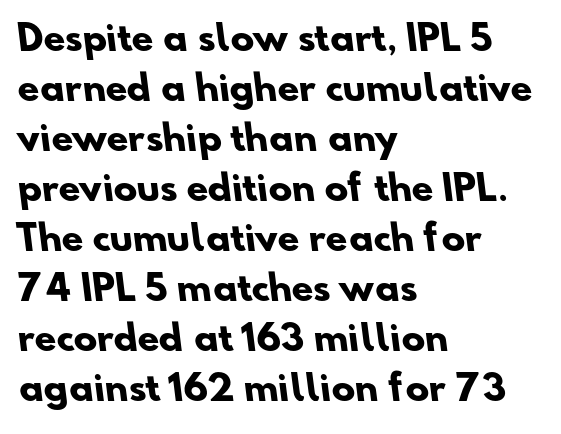
{"serif": "no", "bold": "yes", "weight": "heavy", "width": "normal", "stroke_contrast": "low", "x_height": "small", "monospaced": "no", "underline": "no", "align": "left", "line_spacing": "normal", "line_spacing_ratio": 1.43, "letter_spacing": "normal", "letter_spacing_em": 0.0, "glyph_px": 35}
